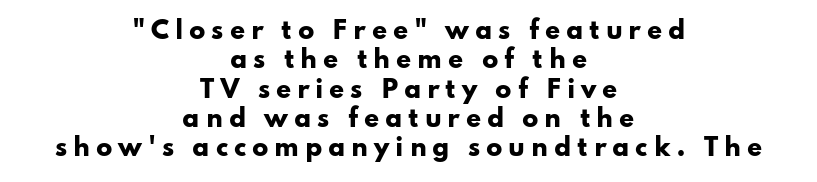
The text block is weighted toward neither margin, spreading evenly from the middle. Underlining? Definitely not there. Each glyph is drawn with heavy, bold strokes. Ascenders rise straight up at ninety degrees.
